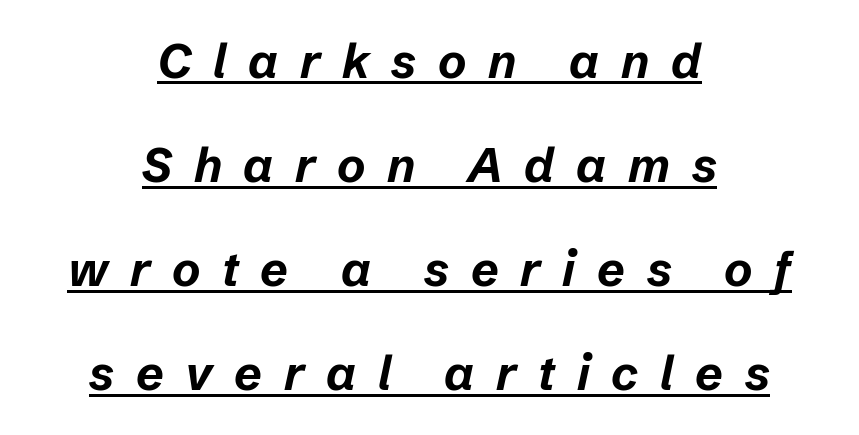
The image shows 48 px bold type, italic (leaning right); set centered, loose line spacing (2.17x), unusually wide letter spacing (+0.45 em), underlined; low stroke contrast and a medium x-height.
